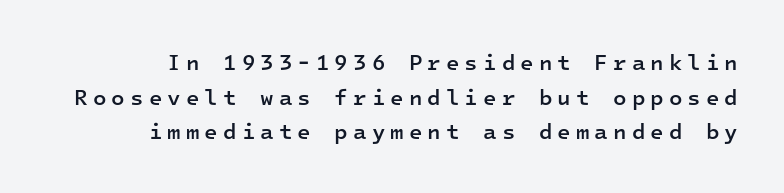
Q: Is the text bold? A: Semi-bold.
Q: Is the text italic (slanted)? A: No, it is upright.
Q: Is the text underlined? A: No.
Q: Is the spacing between letters normal or unusually wide? A: Unusually wide.
Q: Is the spacing between lines tight, normal or loose? A: Normal.
